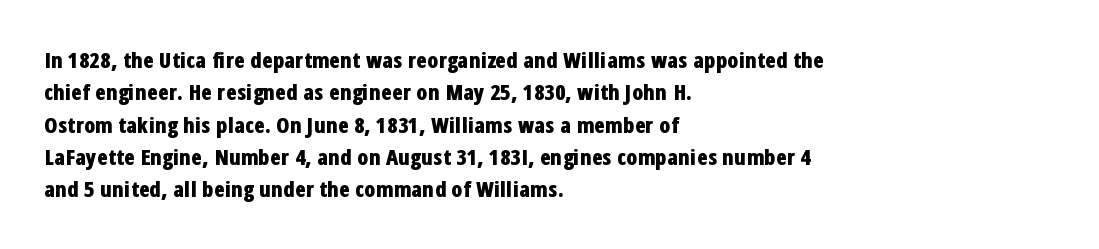
Q: Is the text bold? A: Yes.
Q: Is the text italic (slanted)? A: No, it is upright.
Q: Is the text underlined? A: No.
Q: How is the paragraph aligned? A: Left-aligned.
Q: Is the spacing between letters normal or unusually wide? A: Normal.
Q: Is the spacing between lines tight, normal or loose? A: Normal.
